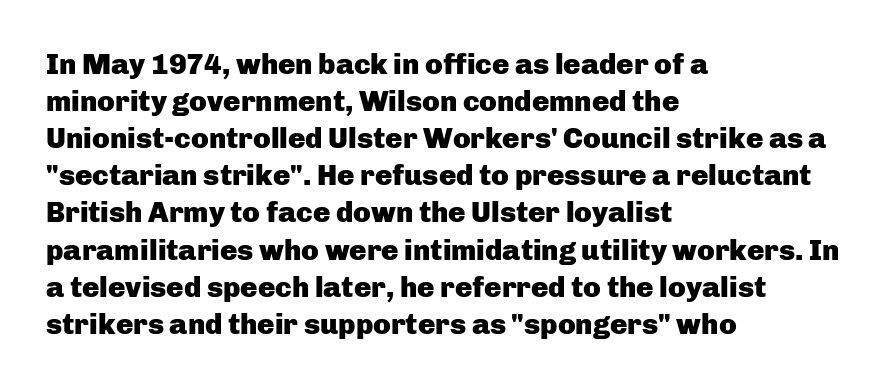
{"serif": "no", "italic": "no", "bold": "yes", "weight": "heavy", "width": "normal", "stroke_contrast": "low", "x_height": "medium", "monospaced": "no", "underline": "no", "align": "left", "line_spacing": "normal", "line_spacing_ratio": 1.28, "letter_spacing": "normal", "letter_spacing_em": 0.0, "glyph_px": 29}
